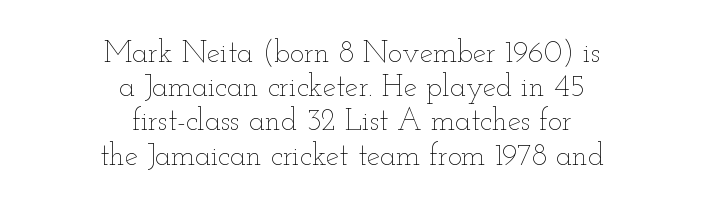
The image shows 30 px thin, wide type, upright; set centered, tight line spacing (1.14x), normal letter spacing, not underlined; low stroke contrast and a small x-height.
